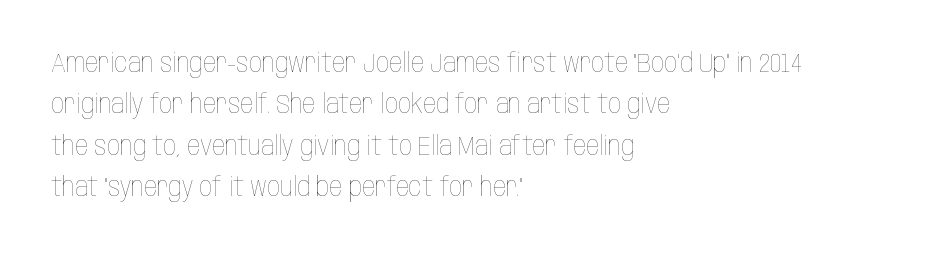
{"italic": "no", "bold": "no", "underline": "no", "align": "left", "line_spacing": "normal", "line_spacing_ratio": 1.59, "letter_spacing": "normal", "letter_spacing_em": 0.0, "glyph_px": 26}
